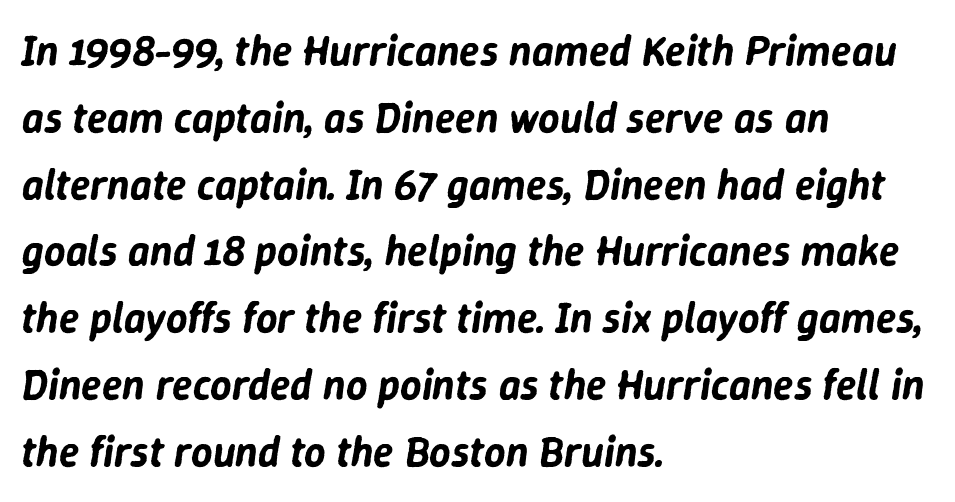
The image shows 42 px text type, italic (leaning right); set left-aligned, normal line spacing (1.59x), normal letter spacing, not underlined; low stroke contrast and a medium x-height.
